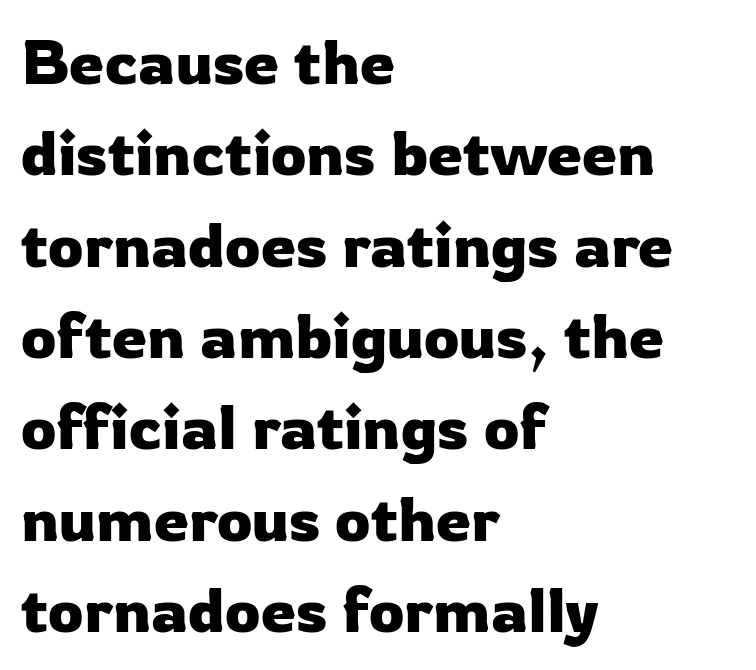
{"serif": "no", "italic": "no", "width": "normal", "stroke_contrast": "low", "x_height": "medium", "monospaced": "no", "underline": "no", "align": "left", "line_spacing": "normal", "line_spacing_ratio": 1.45, "letter_spacing": "normal", "letter_spacing_em": 0.0, "glyph_px": 63}
